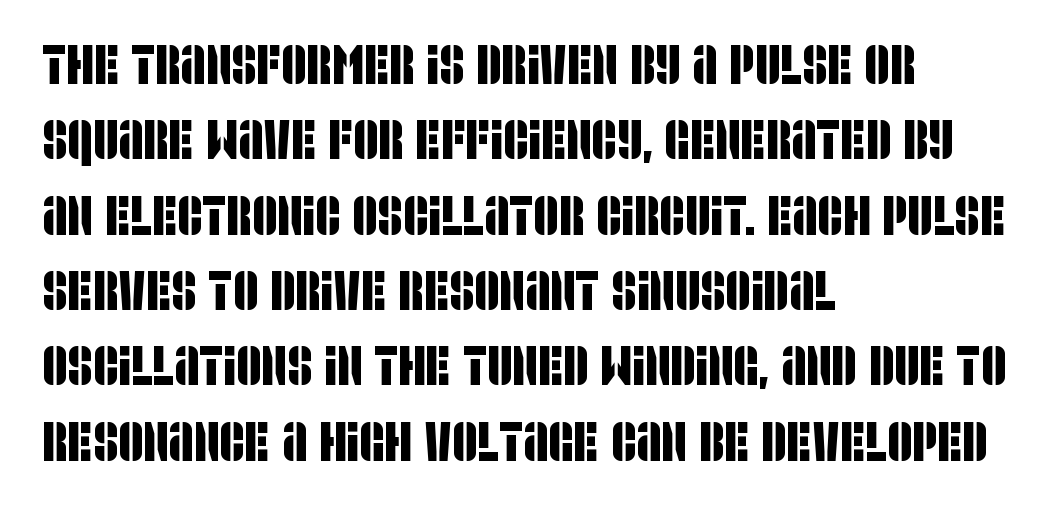
The font family rendered here belongs to the sans-serif group. Characters follow at the spacing the type designer built in. Visually the block forms a straight wall on the left and a jagged coastline on the right. Descender tails drop into unmarked territory.
